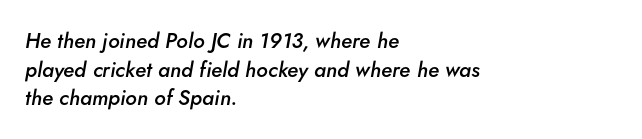
The image shows 21 px text type, italic (leaning right); set left-aligned, normal line spacing (1.36x), normal letter spacing, not underlined.
